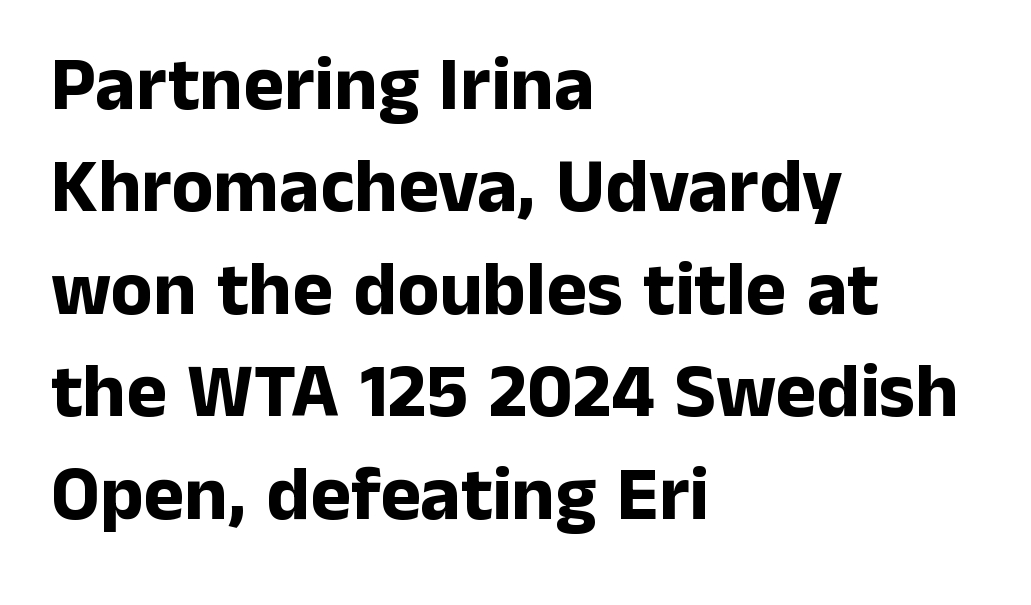
The image shows 77 px bold sans-serif type, upright; set left-aligned, normal line spacing (1.33x), normal letter spacing, not underlined; low stroke contrast and a medium x-height.
